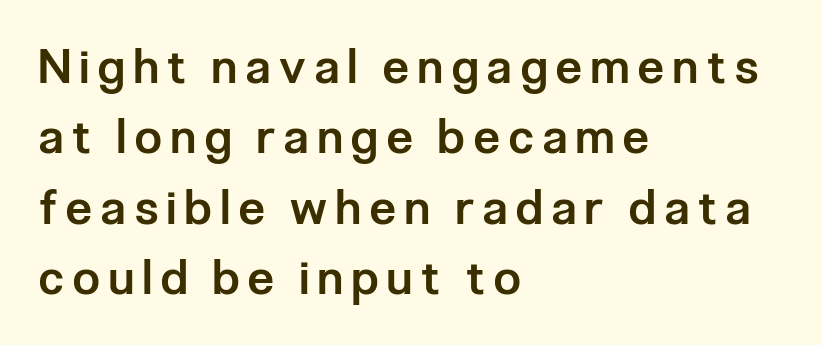
The face used here is proportionally spaced, like ordinary book or web type. How would I describe the line gaps? Plain and ordinary. Check under the words: just untouched page. Where is the straight margin? On the left. Each letter's strokes conclude bluntly, with no projecting serifs. A typesetter would call this heavily tracked-out type.
